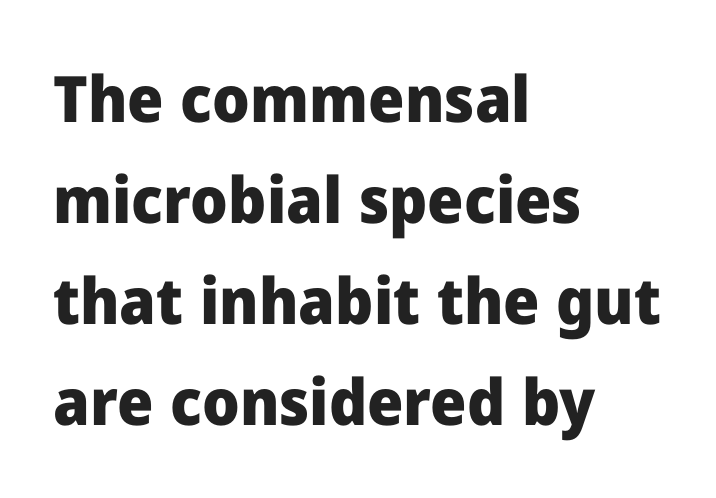
{"serif": "no", "italic": "no", "bold": "yes", "weight": "heavy", "width": "normal", "stroke_contrast": "low", "x_height": "medium", "monospaced": "no", "underline": "no", "align": "left", "line_spacing": "normal", "line_spacing_ratio": 1.58, "letter_spacing": "normal", "letter_spacing_em": 0.0, "glyph_px": 64}
